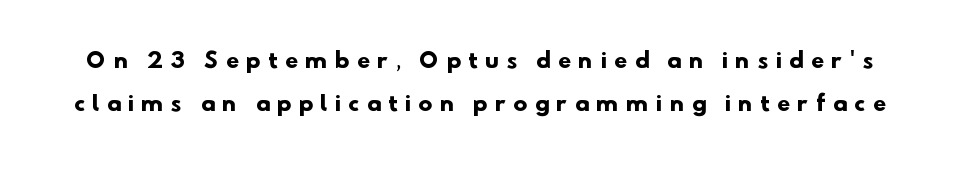
The image shows 21 px bold type; set loose line spacing (2.07x), unusually wide letter spacing (+0.38 em), not underlined.
